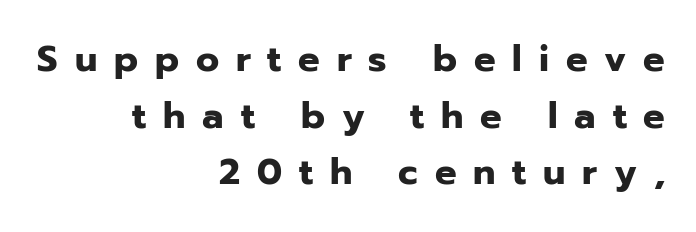
The image shows 36 px heavy sans-serif type, upright; set right-aligned, normal line spacing (1.57x), unusually wide letter spacing (+0.47 em), not underlined; low stroke contrast and a medium x-height.
